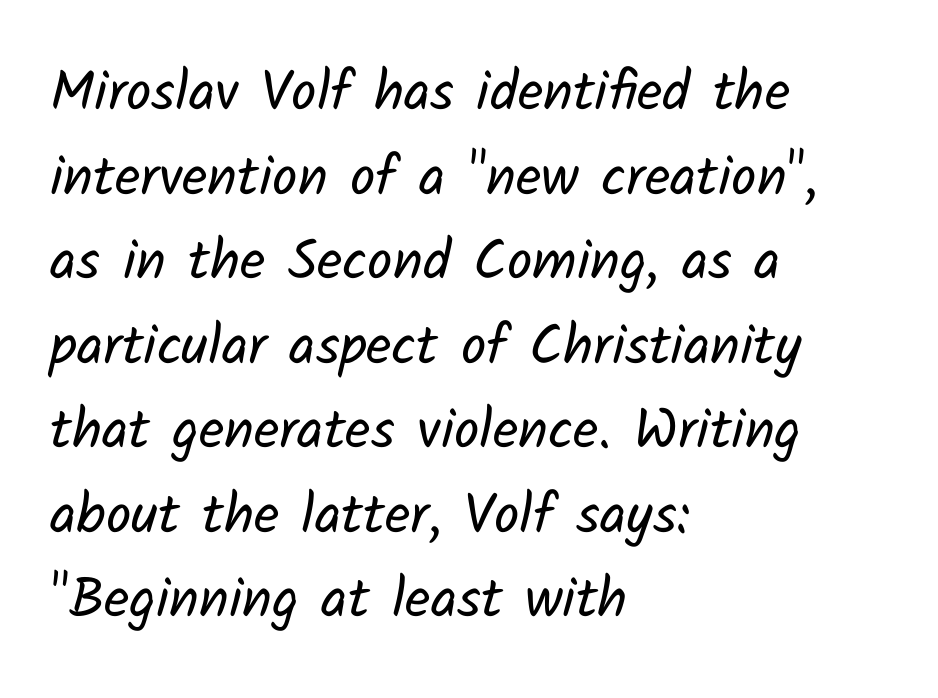
{"serif": "no", "bold": "no", "weight": "regular", "width": "normal", "stroke_contrast": "low", "x_height": "medium", "monospaced": "no", "underline": "no", "align": "left", "line_spacing": "normal", "line_spacing_ratio": 1.51, "letter_spacing": "normal", "letter_spacing_em": 0.0, "glyph_px": 56}
